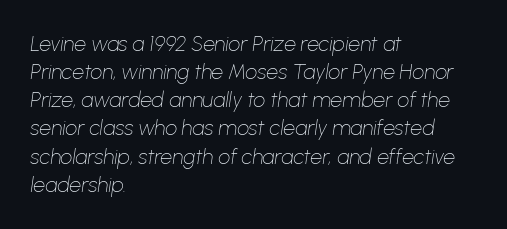
Letters rest on an invisible, unmarked baseline. The paragraph has a hard left edge and a soft right edge. The lettering tilts uniformly, giving the passage an italic look. Short note: letters normally spaced. The typesetting does not lean heavy: it is not bold. In terms of leading, this rendering sits right in the middle.
